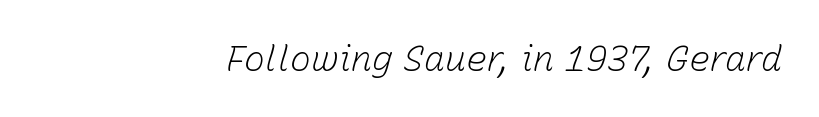
Q: Is the text bold? A: No.
Q: Is the text italic (slanted)? A: Yes, it leans right by about 15 degrees.
Q: Is the text underlined? A: No.
Q: How is the paragraph aligned? A: Right-aligned.
Q: Is the spacing between letters normal or unusually wide? A: Normal.
Q: Width (condensed, normal, or wide)? A: Normal.
Q: Stroke contrast? A: Low.
Q: x-height? A: Medium.
Q: Monospaced? A: No.
